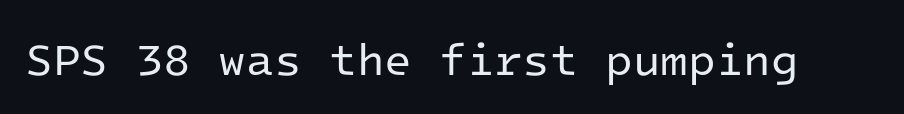
Monospaced: the letters line up in strict vertical columns. Nobody touched the tracking dial on this one. Weight: in the light-to-regular range. Anything drawn beneath the words? Only blank space.
